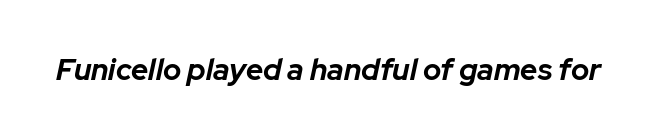
A bare baseline throughout the passage. How are the letters spaced? Ordinarily, with no added tracking. The passage shown is typed in a proportional face where columns would drift. On the weight axis this lands at bold, roughly 700. The passage shown leans; its letterforms are oblique.
